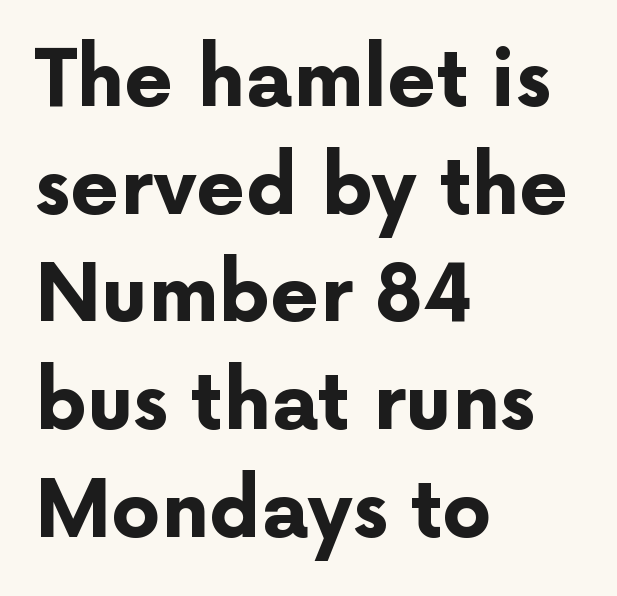
{"serif": "no", "italic": "no", "bold": "yes", "weight": "bold", "width": "normal", "stroke_contrast": "low", "x_height": "medium", "monospaced": "no", "underline": "no", "align": "left", "line_spacing": "normal", "line_spacing_ratio": 1.38, "letter_spacing": "normal", "letter_spacing_em": 0.0, "glyph_px": 78}
